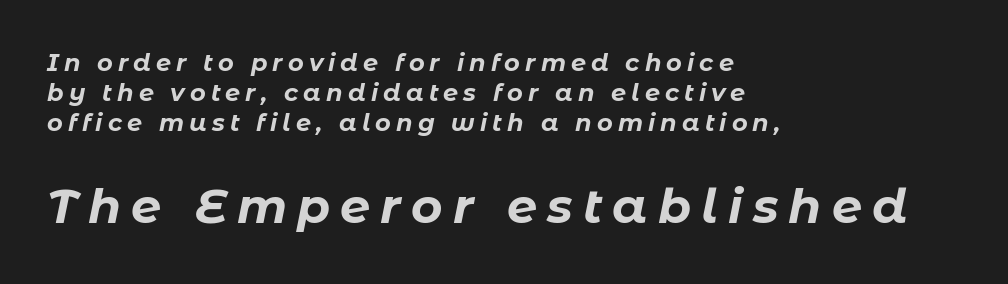
The image shows 48 px bold type, italic (leaning right); set left-aligned, normal line spacing (1.26x), unusually wide letter spacing (+0.21 em), not underlined; the second (bottom) block is 2.0x larger; low stroke contrast and a medium x-height.
